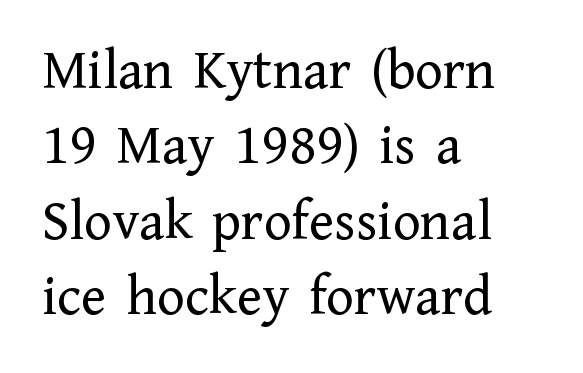
Q: Is the text bold? A: No.
Q: Is the text italic (slanted)? A: No, it is upright.
Q: Is the typeface a serif or a sans-serif typeface? A: Serif.
Q: Is the text underlined? A: No.
Q: How is the paragraph aligned? A: Left-aligned.
Q: Is the spacing between letters normal or unusually wide? A: Normal.
Q: Is the spacing between lines tight, normal or loose? A: Normal.
Q: Width (condensed, normal, or wide)? A: Normal.
Q: Stroke contrast? A: Low.
Q: x-height? A: Medium.
Q: Monospaced? A: No.
